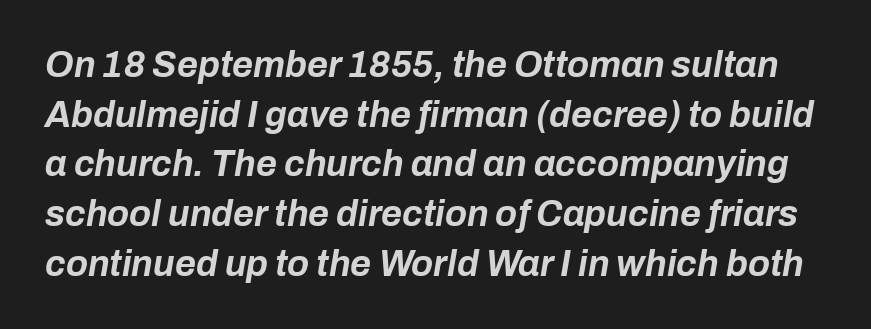
You could not count columns in this text — the font is proportionally spaced. The lettering tilts uniformly, giving the passage an italic look. On the weight axis this lands at bold, roughly 700. The foot of each line stays bare and open.
